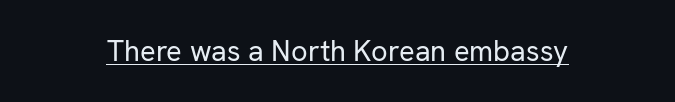
Q: Is the text bold? A: No.
Q: Is the text italic (slanted)? A: No, it is upright.
Q: Is the typeface a serif or a sans-serif typeface? A: Sans-serif.
Q: Is the text underlined? A: Yes.
Q: Is the spacing between letters normal or unusually wide? A: Normal.
Q: Width (condensed, normal, or wide)? A: Normal.
Q: Stroke contrast? A: Low.
Q: x-height? A: Medium.
Q: Monospaced? A: No.
